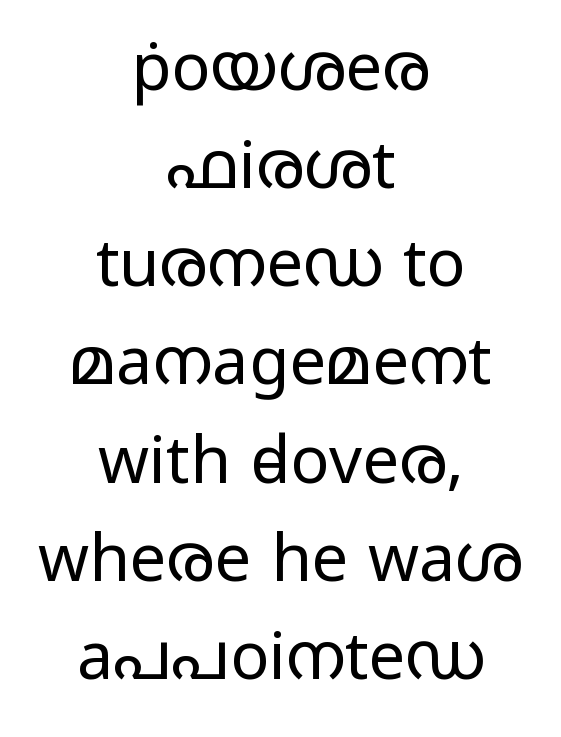
If you measured baseline to baseline, you'd find a middling distance. A typesetter would call this proportional, since set widths differ per character. Serif or sans? Sans — the stroke terminals are bare. This is the regular roman posture of the typeface.
